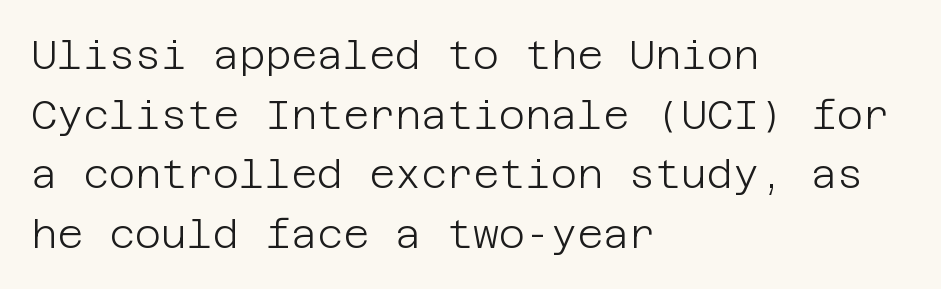
{"serif": "no", "italic": "no", "bold": "no", "weight": "light", "width": "normal", "stroke_contrast": "low", "x_height": "large", "underline": "no", "align": "left", "line_spacing": "normal", "line_spacing_ratio": 1.49, "letter_spacing": "normal", "letter_spacing_em": 0.0, "glyph_px": 40}
